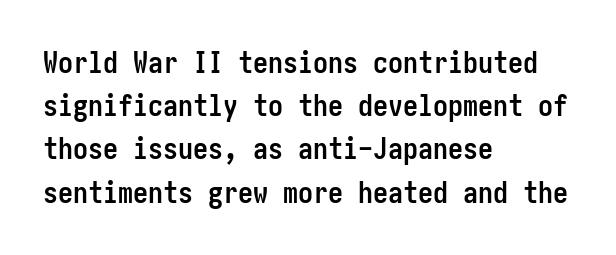
{"serif": "no", "italic": "no", "bold": "yes", "weight": "semibold", "width": "condensed", "stroke_contrast": "low", "x_height": "medium", "underline": "no", "align": "left", "line_spacing": "normal", "line_spacing_ratio": 1.44, "letter_spacing": "normal", "letter_spacing_em": 0.0, "glyph_px": 30}
